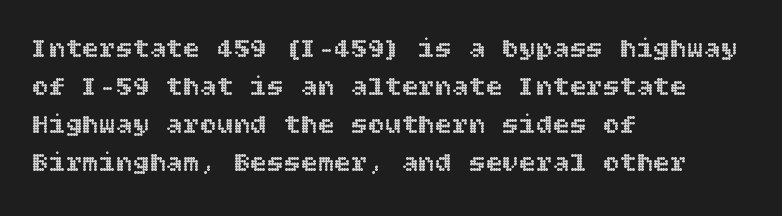
The image shows 28 px text type, upright; set left-aligned, normal line spacing (1.36x), normal letter spacing, not underlined; a large x-height.
